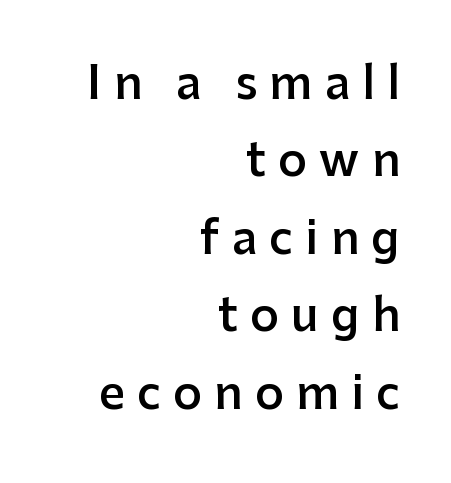
The image shows 45 px semibold sans-serif type, upright; set right-aligned, line spacing 1.72x, unusually wide letter spacing (+0.27 em), not underlined; low stroke contrast and a medium x-height.
